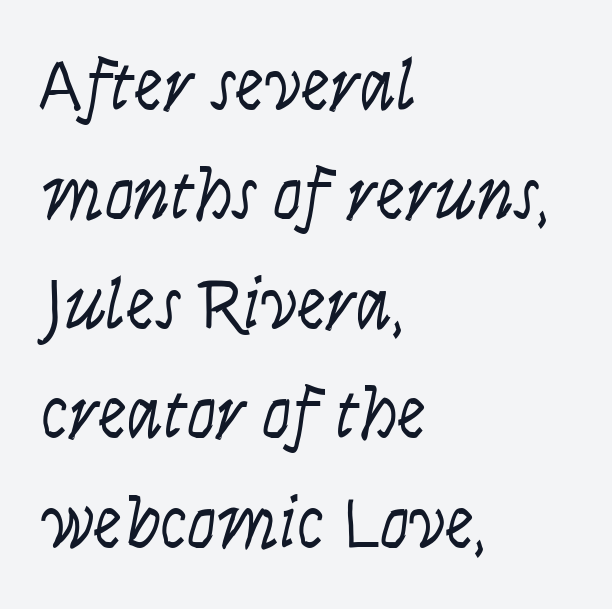
{"italic": "yes", "lean": "right", "slant_degrees": 9, "bold": "no", "weight": "light", "width": "condensed", "stroke_contrast": "low", "x_height": "large", "monospaced": "no", "underline": "no", "align": "left", "line_spacing": "normal", "line_spacing_ratio": 1.5, "letter_spacing": "normal", "letter_spacing_em": 0.0, "glyph_px": 73}
